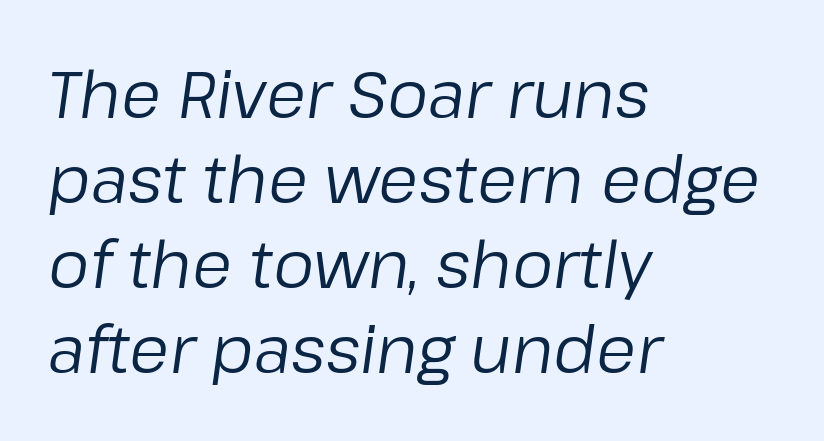
Each line starts at the same left margin while the right side varies. Inter-character spacing is left at the font's built-in metrics. Character widths vary here, with narrow letters taking less room than wide ones. Emphasis-style slanted type is in use. Quick note: interline space is typical. The zone under the glyphs is completely vacant.
